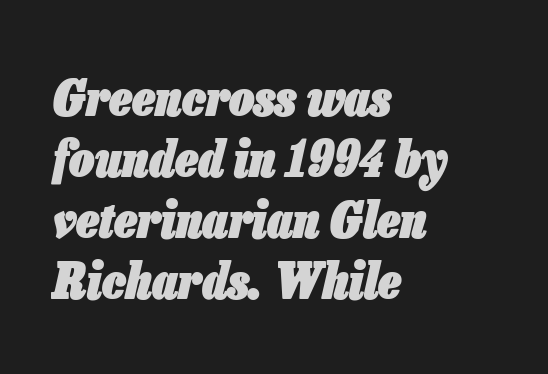
Q: Is the text bold? A: Yes.
Q: Is the text italic (slanted)? A: Yes, it leans right by about 13 degrees.
Q: Is the text underlined? A: No.
Q: How is the paragraph aligned? A: Left-aligned.
Q: Is the spacing between letters normal or unusually wide? A: Normal.
Q: Width (condensed, normal, or wide)? A: Condensed.
Q: Stroke contrast? A: Low.
Q: x-height? A: Medium.
Q: Monospaced? A: No.
